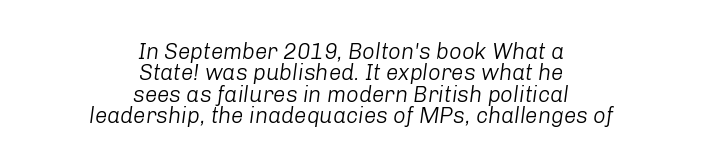
The image shows 22 px text type, italic (leaning right); set centered, tight line spacing (0.97x), normal letter spacing, not underlined.
